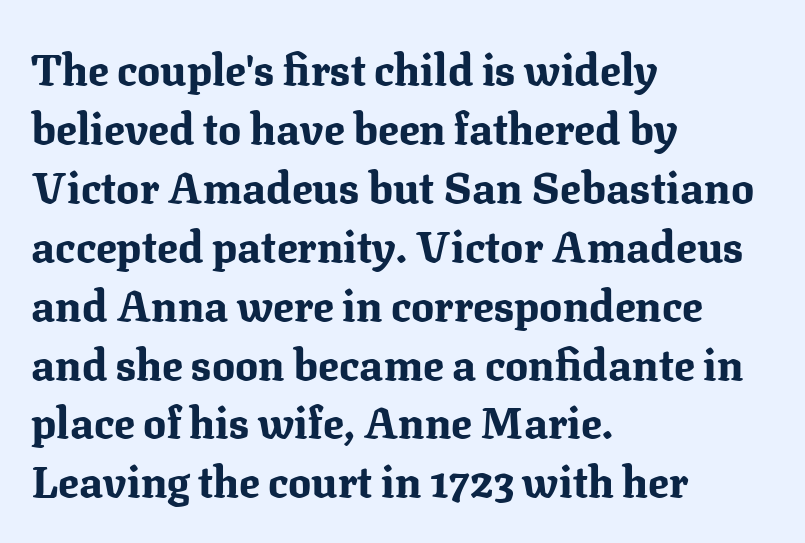
The image shows 43 px bold serif type, upright; set left-aligned, normal line spacing (1.37x), normal letter spacing, not underlined; medium stroke contrast and a medium x-height.
